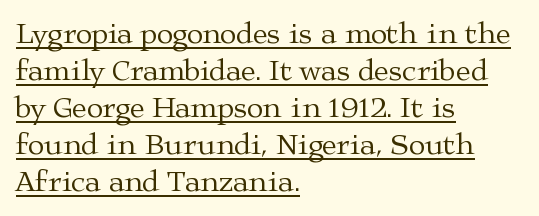
The image shows 30 px regular-weight, wide serif type, upright; set left-aligned, line spacing 1.23x, normal letter spacing, underlined; medium stroke contrast and a medium x-height.
